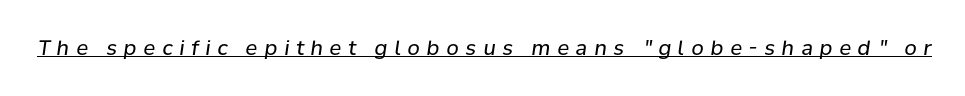
Q: Is the text bold? A: No.
Q: Is the text italic (slanted)? A: Yes, it leans right by about 8 degrees.
Q: Is the text underlined? A: Yes.
Q: Is the spacing between letters normal or unusually wide? A: Unusually wide.
